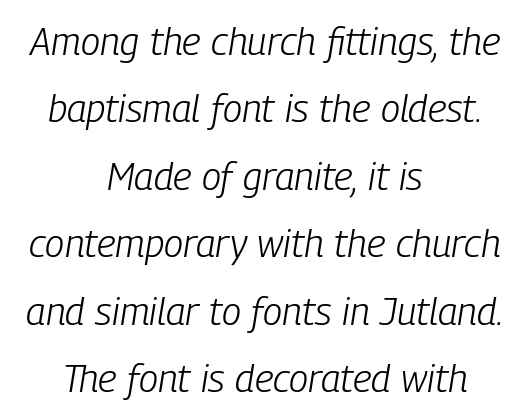
Varying glyph widths throughout — classic text-font behaviour. Would a proofreader flag this as italicized? Yes. Nobody touched the tracking dial on this one. Each row of text sits above clean, open space.
